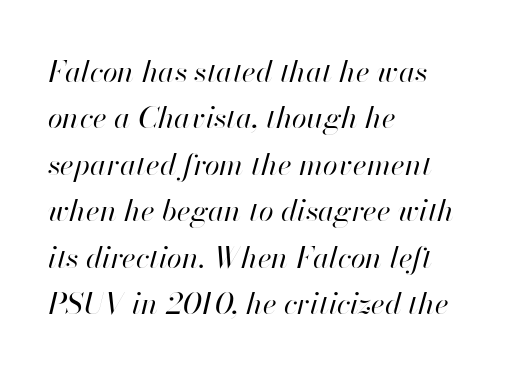
The image shows 30 px regular-weight type, italic (leaning right); set left-aligned, normal line spacing (1.55x), normal letter spacing, not underlined; high stroke contrast and a small x-height.
